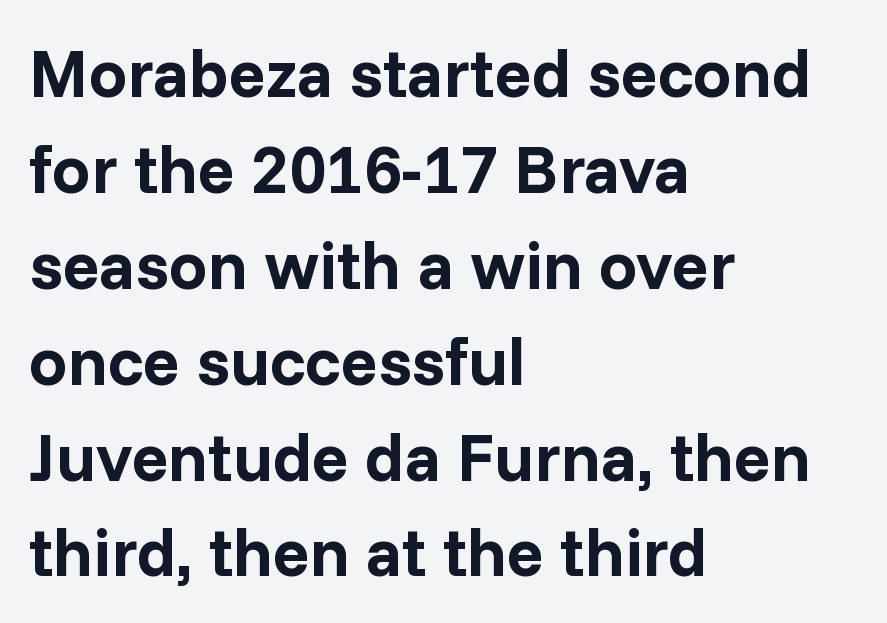
{"serif": "no", "italic": "no", "bold": "yes", "weight": "bold", "width": "normal", "stroke_contrast": "low", "x_height": "medium", "monospaced": "no", "underline": "no", "align": "left", "line_spacing": "normal", "line_spacing_ratio": 1.41, "letter_spacing": "normal", "letter_spacing_em": 0.0, "glyph_px": 68}
